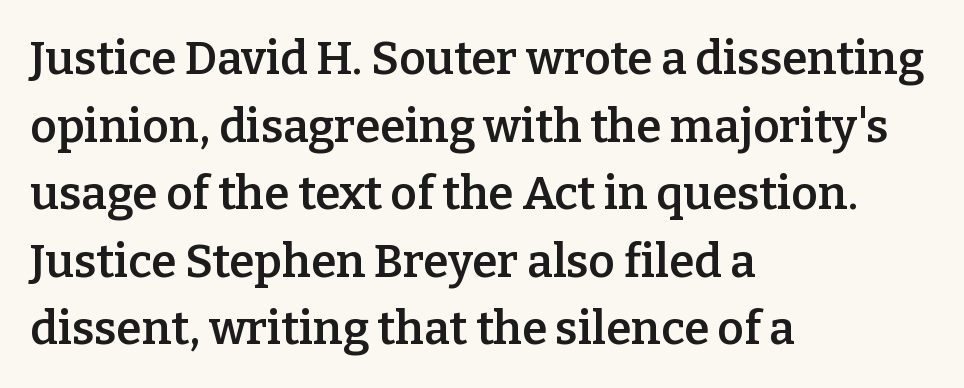
The vertical gap from one line to the next is medium. Standard letterfit; no display-style spreading of the glyphs. Ordinary non-slanted type is in use. Typographic density is moderately raised because the face is semibold. The specimen omits any rule beneath the text block's lines.
